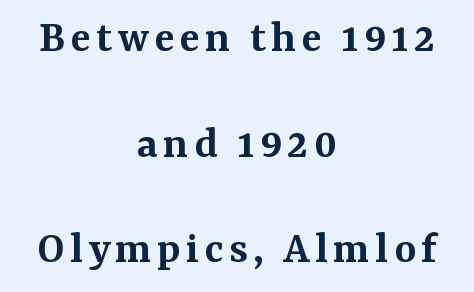
The image shows 47 px semibold serif type, upright; set centered, loose line spacing (2.25x), not underlined; medium stroke contrast and a medium x-height.
